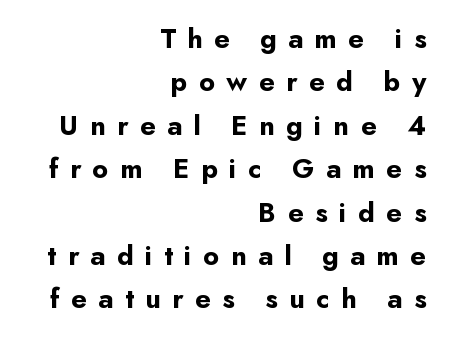
Heft: maximum for text — a bold. Check where the strokes stop: nothing finishes them off — pure sans. The rendering uses natural spacing where letterforms have individual widths. Substantial extra tracking has been applied to these lines.
